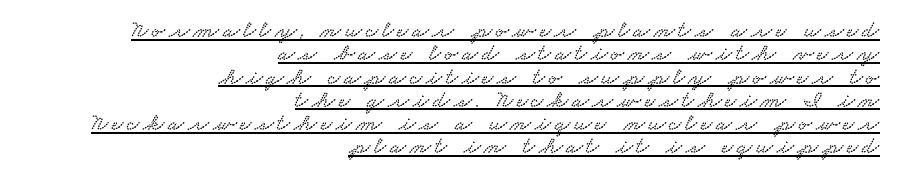
Reading down the block, your eye finds every line finishing at a fixed right position. Decoration check: the copy is underlined. Each new line begins almost immediately beneath the previous one.
